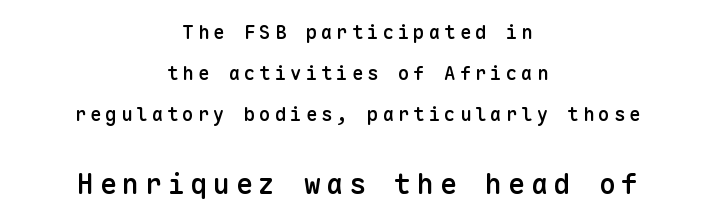
The image shows 28 px semibold sans-serif type, upright, monospaced; set centered, loose line spacing (2.16x), unusually wide letter spacing (+0.21 em), not underlined; the second (bottom) block is 1.47x larger; low stroke contrast and a medium x-height.
